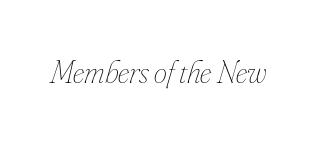
The image shows 33 px thin, condensed type, italic (leaning right); set normal letter spacing, not underlined; low stroke contrast and a small x-height.
